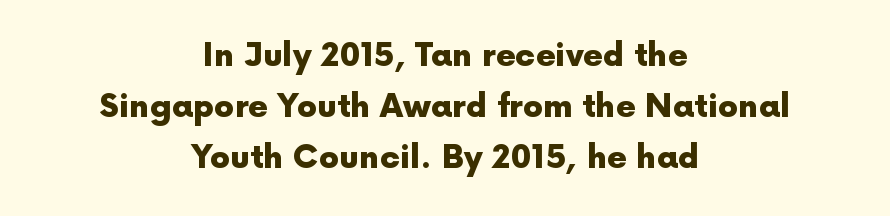
The image shows 32 px heavy sans-serif type, upright; set centered, normal line spacing (1.6x), normal letter spacing, not underlined; a medium x-height.
